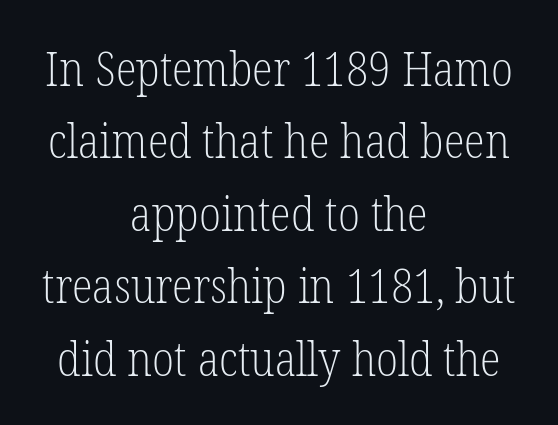
Q: Is the text bold? A: No.
Q: Is the text italic (slanted)? A: No, it is upright.
Q: Is the typeface a serif or a sans-serif typeface? A: Serif.
Q: Is the text underlined? A: No.
Q: How is the paragraph aligned? A: Centered.
Q: Is the spacing between letters normal or unusually wide? A: Normal.
Q: Is the spacing between lines tight, normal or loose? A: Normal.
Q: Width (condensed, normal, or wide)? A: Condensed.
Q: Stroke contrast? A: Low.
Q: x-height? A: Medium.
Q: Monospaced? A: No.
